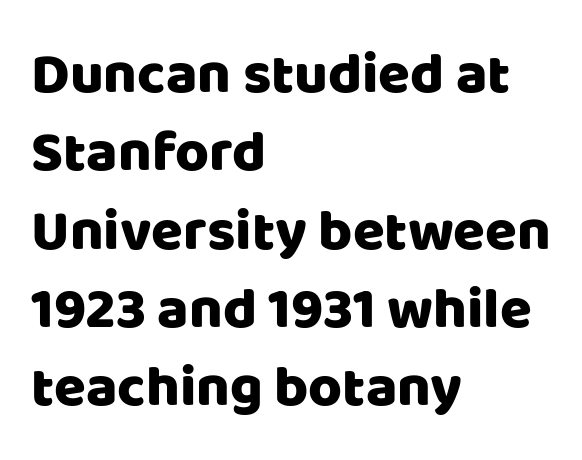
Q: Is the text italic (slanted)? A: No, it is upright.
Q: Is the typeface a serif or a sans-serif typeface? A: Sans-serif.
Q: Is the text underlined? A: No.
Q: How is the paragraph aligned? A: Left-aligned.
Q: Is the spacing between letters normal or unusually wide? A: Normal.
Q: Is the spacing between lines tight, normal or loose? A: Normal.
Q: Width (condensed, normal, or wide)? A: Normal.
Q: Stroke contrast? A: Low.
Q: x-height? A: Large.
Q: Monospaced? A: No.
